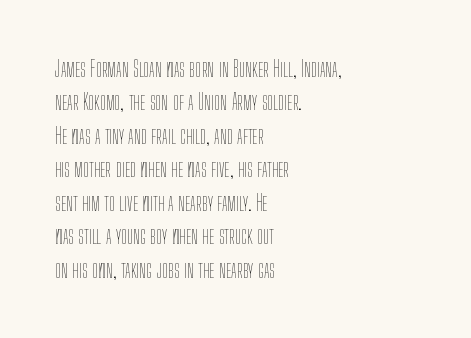
Summary of vertical rhythm: regular, with standard interline spacing. No extra ink here — the face is not bold. Quick note: not italic, upright. Horizontal alignment here is leftward, the default for most running prose.
